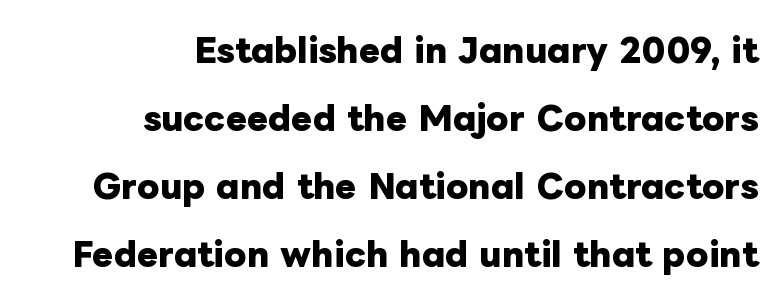
Q: Is the text bold? A: Yes.
Q: Is the text italic (slanted)? A: No, it is upright.
Q: Is the text underlined? A: No.
Q: How is the paragraph aligned? A: Right-aligned.
Q: Is the spacing between letters normal or unusually wide? A: Normal.
Q: Is the spacing between lines tight, normal or loose? A: Loose.
Q: Width (condensed, normal, or wide)? A: Normal.
Q: Stroke contrast? A: Low.
Q: x-height? A: Medium.
Q: Monospaced? A: No.
